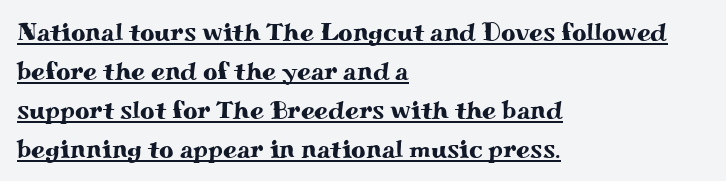
{"italic": "no", "underline": "yes", "align": "left", "line_spacing": "normal", "line_spacing_ratio": 1.56, "letter_spacing": "normal", "letter_spacing_em": 0.0, "glyph_px": 25}
